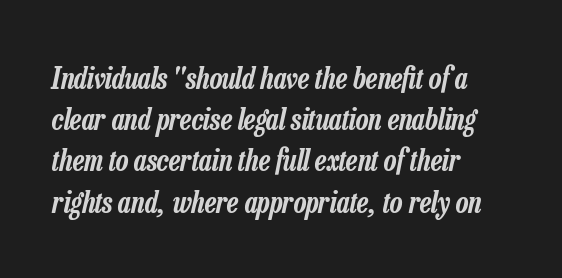
{"italic": "yes", "lean": "right", "slant_degrees": 13, "width": "condensed", "stroke_contrast": "low", "x_height": "medium", "monospaced": "no", "underline": "no", "align": "left", "line_spacing": "normal", "line_spacing_ratio": 1.42, "letter_spacing": "normal", "letter_spacing_em": 0.0, "glyph_px": 29}
